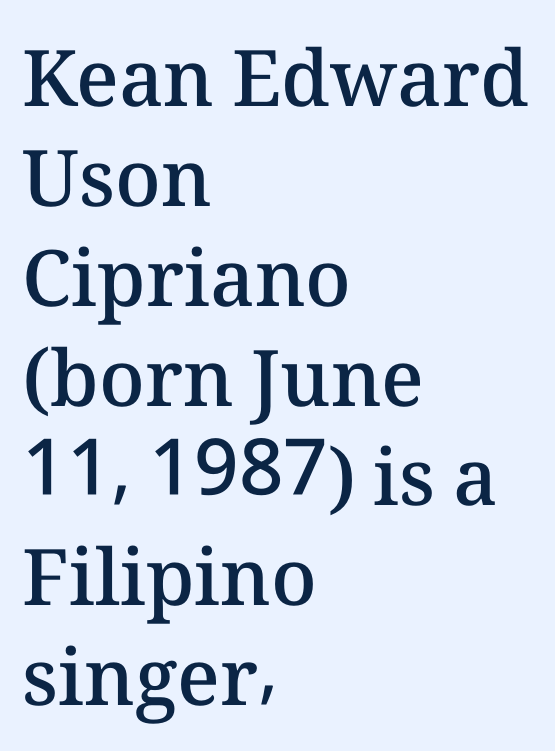
The image shows 78 px semibold type, upright; set left-aligned, normal line spacing (1.28x), normal letter spacing, not underlined; medium stroke contrast and a medium x-height.
